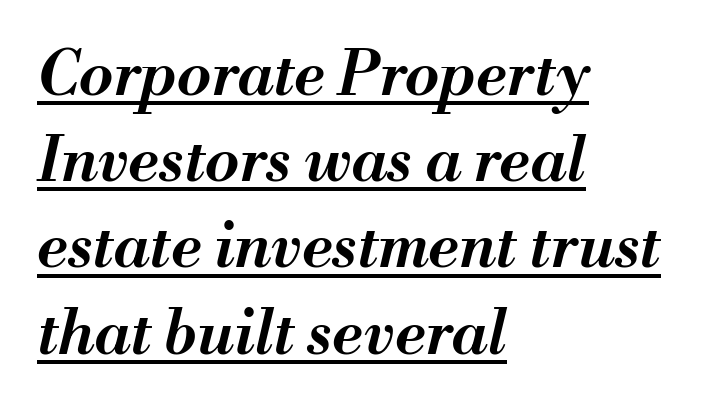
The image shows 62 px semibold type, italic (leaning right); set left-aligned, normal line spacing (1.39x), normal letter spacing, underlined; medium stroke contrast and a small x-height.
